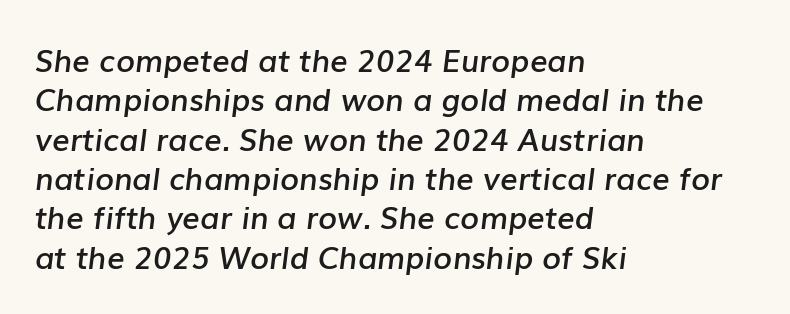
Q: Is the text bold? A: Semi-bold.
Q: Is the text italic (slanted)? A: Yes, it leans right by about 7 degrees.
Q: Is the text underlined? A: No.
Q: How is the paragraph aligned? A: Left-aligned.
Q: Is the spacing between letters normal or unusually wide? A: Normal.
Q: Is the spacing between lines tight, normal or loose? A: Normal.
Q: Width (condensed, normal, or wide)? A: Normal.
Q: Stroke contrast? A: Low.
Q: x-height? A: Medium.
Q: Monospaced? A: No.
